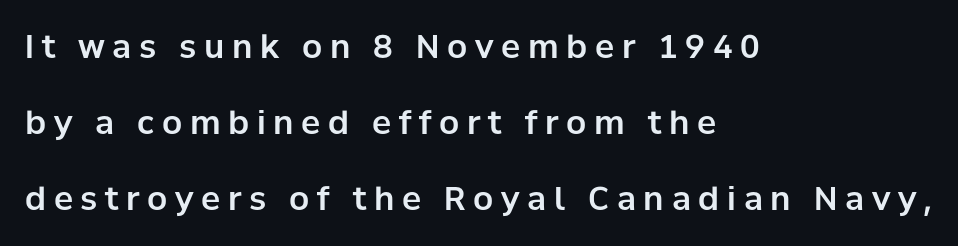
I'd call this a sans setting — the letters go barefoot. Honestly, the letter spacing is so wide it's the main thing you notice. The passage shown is typed in a proportional face where columns would drift. Left-aligned paragraph, ragged on the right.
